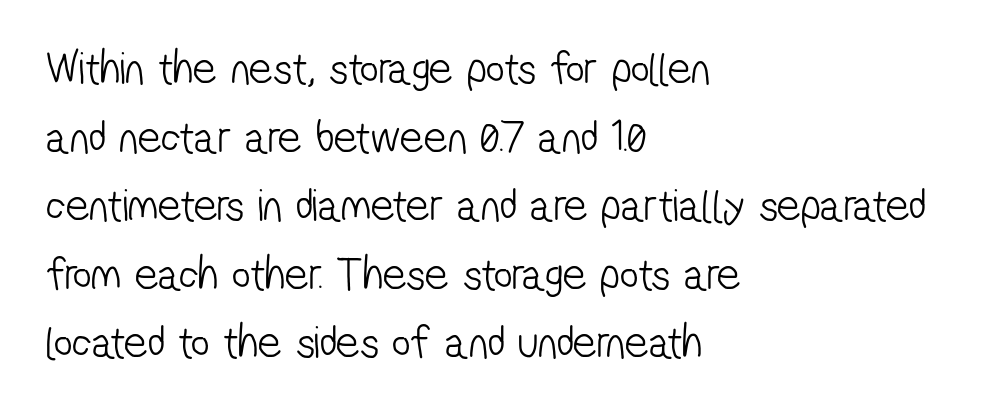
{"serif": "no", "bold": "no", "weight": "light", "width": "condensed", "stroke_contrast": "low", "x_height": "medium", "monospaced": "no", "underline": "no", "align": "left", "line_spacing": "normal", "line_spacing_ratio": 1.49, "letter_spacing": "normal", "letter_spacing_em": 0.0, "glyph_px": 46}
